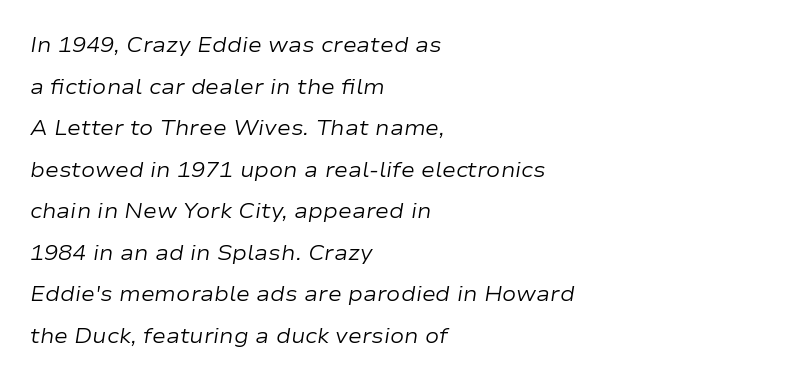
Does the lettering tilt? It does — this is italic. A typesetter would call this zero additional tracking. The cut favours lightness, reaching ordinary text weight at its darkest. The space between consecutive lines is lavish.
